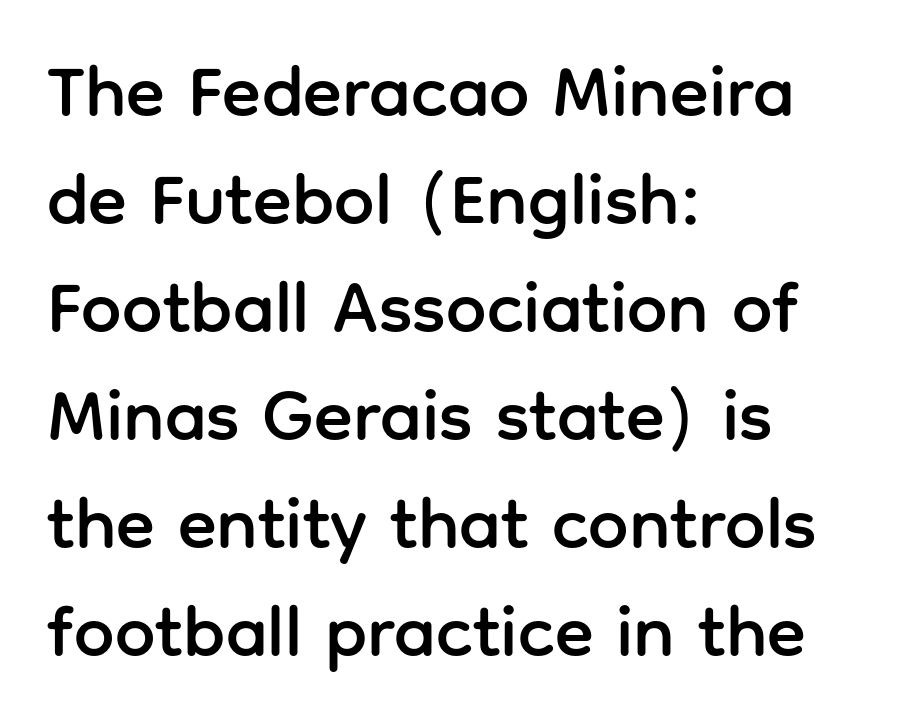
Q: Is the text italic (slanted)? A: No, it is upright.
Q: Is the typeface a serif or a sans-serif typeface? A: Sans-serif.
Q: Is the text underlined? A: No.
Q: How is the paragraph aligned? A: Left-aligned.
Q: Is the spacing between letters normal or unusually wide? A: Normal.
Q: Is the spacing between lines tight, normal or loose? A: Normal.
Q: Width (condensed, normal, or wide)? A: Normal.
Q: Stroke contrast? A: Low.
Q: x-height? A: Medium.
Q: Monospaced? A: No.
